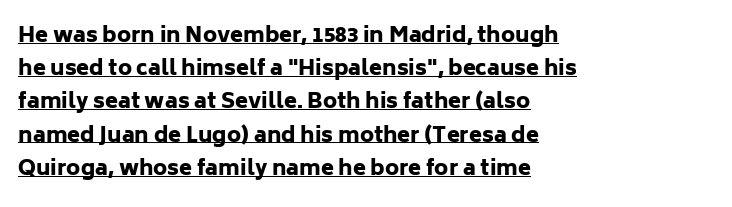
{"italic": "no", "bold": "yes", "underline": "yes", "align": "left", "line_spacing": "normal", "line_spacing_ratio": 1.58, "letter_spacing": "normal", "letter_spacing_em": 0.0, "glyph_px": 21}
